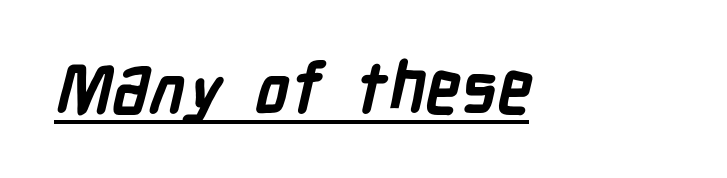
{"serif": "no", "bold": "yes", "weight": "semibold", "width": "condensed", "stroke_contrast": "low", "x_height": "medium", "monospaced": "no", "underline": "yes", "letter_spacing": "normal", "letter_spacing_em": 0.0, "glyph_px": 70}
